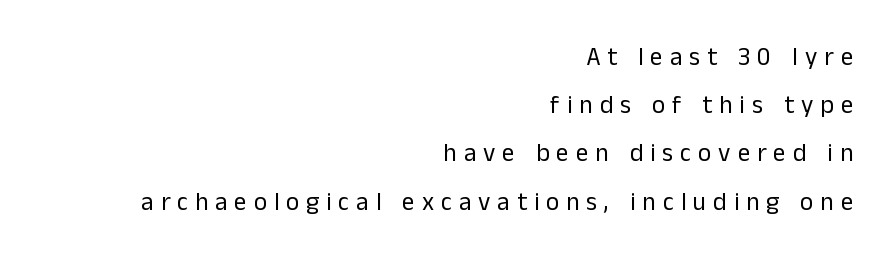
The image shows 25 px text type, upright; set right-aligned, loose line spacing (1.93x), unusually wide letter spacing (+0.28 em), not underlined.
